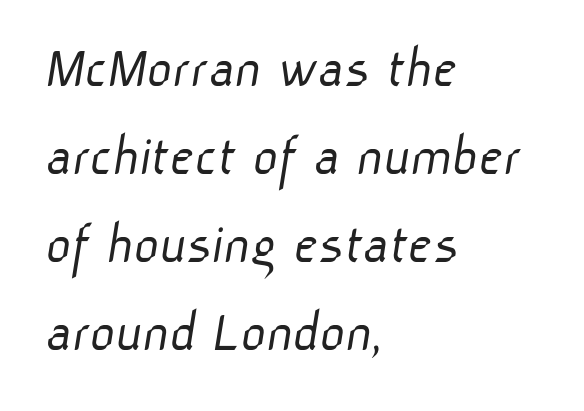
The image shows 61 px light sans-serif type; set left-aligned, normal line spacing (1.44x), normal letter spacing, not underlined; low stroke contrast and a medium x-height.
